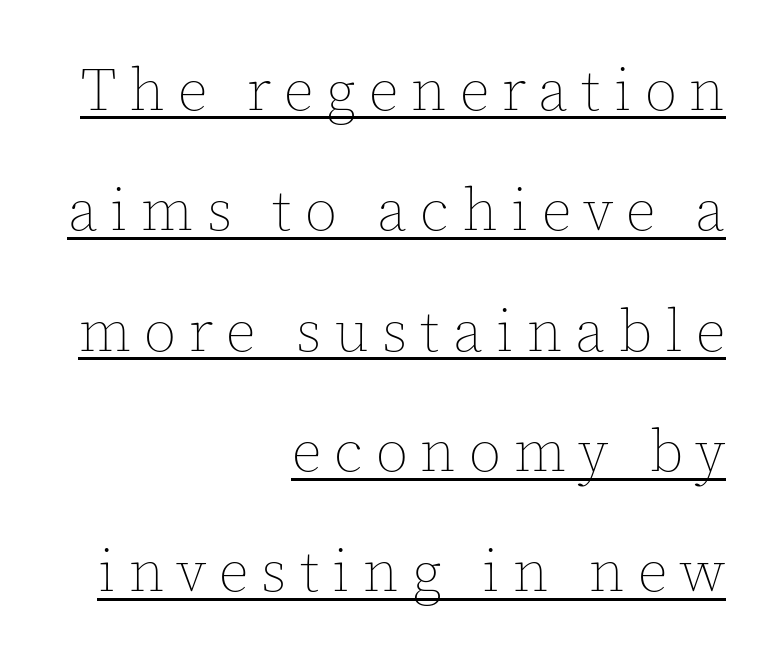
Underlining? Definitely there. Each word looks stretched out because of the extra space between its letters. The characters are drawn with everyday or finer stroke widths. The passage shown is typed in a proportional face where columns would drift. The typography opts for an upright posture over an oblique one.
